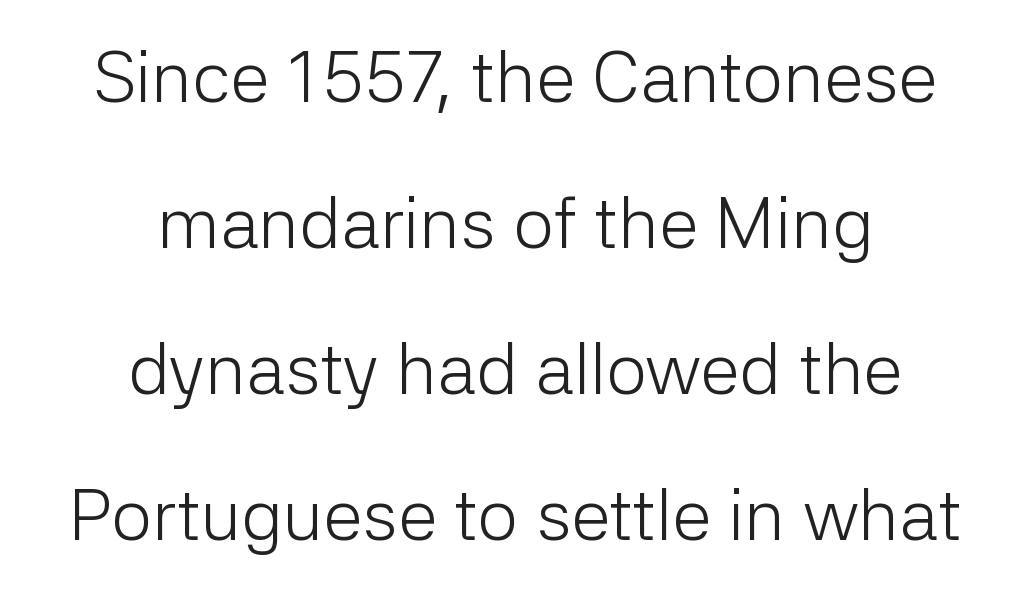
Q: Is the text bold? A: No.
Q: Is the text italic (slanted)? A: No, it is upright.
Q: Is the typeface a serif or a sans-serif typeface? A: Sans-serif.
Q: Is the text underlined? A: No.
Q: How is the paragraph aligned? A: Centered.
Q: Is the spacing between letters normal or unusually wide? A: Normal.
Q: Is the spacing between lines tight, normal or loose? A: Loose.
Q: Width (condensed, normal, or wide)? A: Normal.
Q: Stroke contrast? A: Low.
Q: x-height? A: Medium.
Q: Monospaced? A: No.
